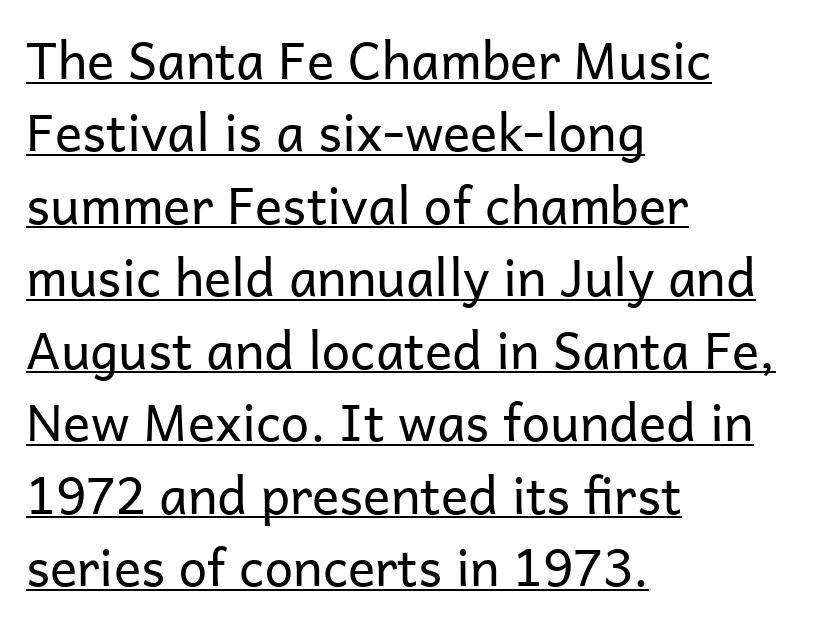
No letter is thick-stroked: the sample isn't bold. Is there any slant? The stems are plumb. Compared with typical paragraphs, the rows here are spaced about the same. Short and long lines alike share a common starting point at left. In designer terms, the underline attribute is active on this setting. A typesetter would call this proportional, since set widths differ per character.
